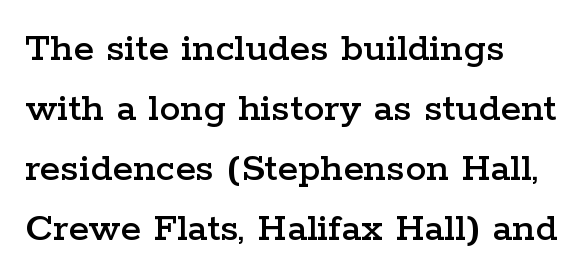
{"serif": "yes", "italic": "no", "width": "wide", "stroke_contrast": "low", "x_height": "medium", "monospaced": "no", "underline": "no", "align": "left", "line_spacing": "normal", "line_spacing_ratio": 1.43, "letter_spacing": "normal", "letter_spacing_em": 0.0, "glyph_px": 42}
